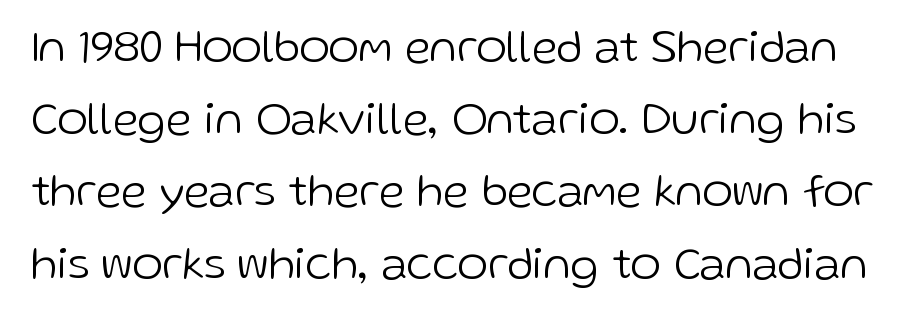
The image shows 46 px light sans-serif type, upright; set normal line spacing (1.57x), normal letter spacing, not underlined; low stroke contrast and a medium x-height.
